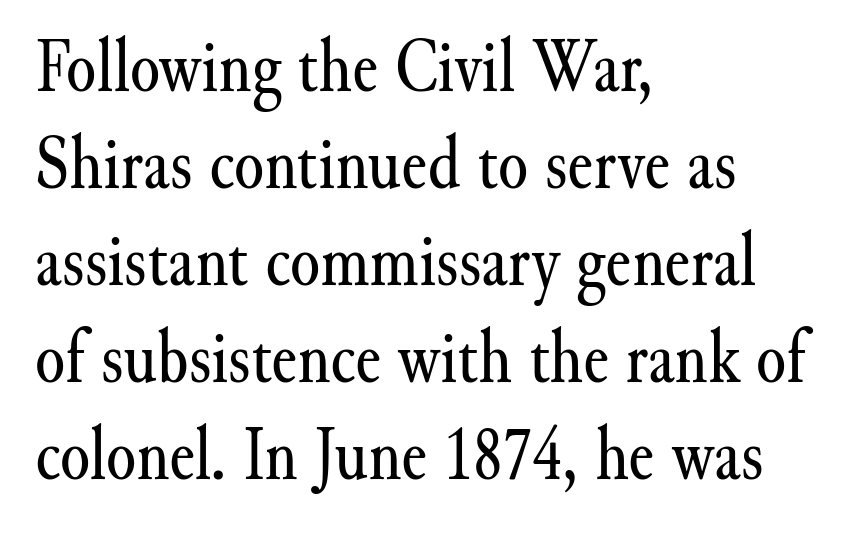
The image shows 77 px regular-weight serif type, upright; set left-aligned, normal line spacing (1.26x), normal letter spacing, not underlined; medium stroke contrast and a small x-height.
